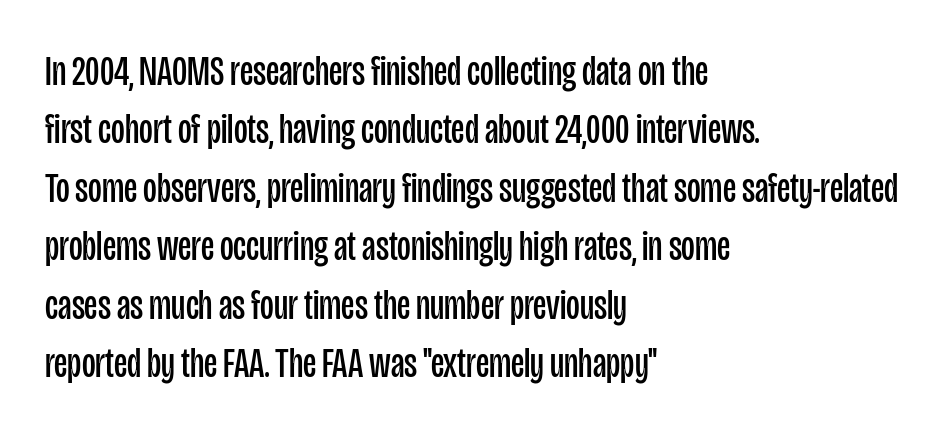
{"serif": "no", "italic": "no", "bold": "no", "weight": "regular", "width": "condensed", "stroke_contrast": "low", "x_height": "large", "monospaced": "no", "underline": "no", "align": "left", "line_spacing": "normal", "line_spacing_ratio": 1.39, "letter_spacing": "normal", "letter_spacing_em": 0.0, "glyph_px": 42}
